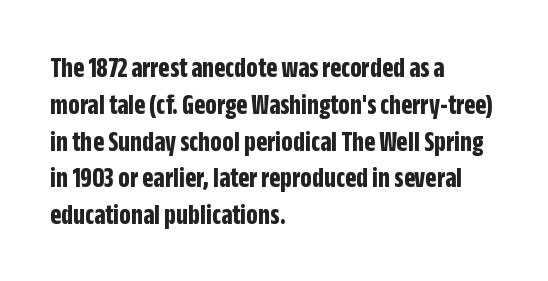
Summary of vertical rhythm: regular, with standard interline spacing. Observe the ordinary spacing: letters are neighbours, not strangers. Italic: no, the glyphs are upright roman. These lines are rendered in a variable-pitch font.
